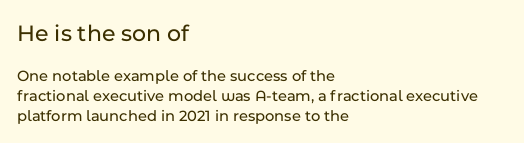
Layout note: lines flush left. Is the lower block the larger one? No — the upper block carries the bigger type. Quick note: not italic, upright. A bare baseline throughout the passage. Tracking here is standard; glyphs follow each other at the usual distance.
